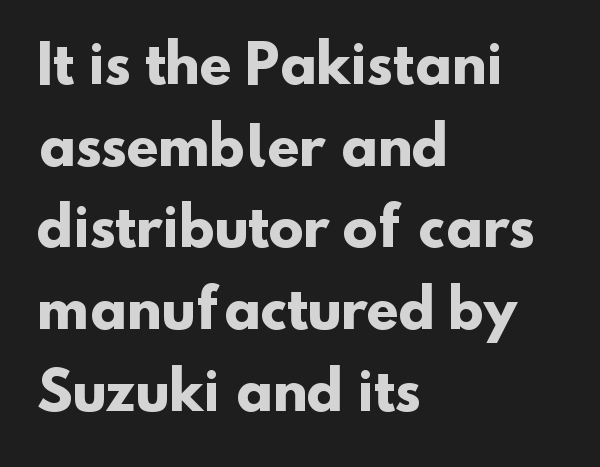
The image shows 52 px heavy sans-serif type; set left-aligned, normal line spacing (1.57x), normal letter spacing, not underlined; low stroke contrast and a small x-height.
